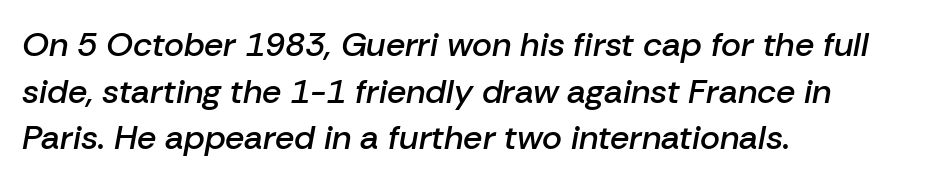
The image shows 34 px semibold type, italic (leaning right); set left-aligned, normal line spacing (1.37x), normal letter spacing, not underlined; low stroke contrast and a medium x-height.
